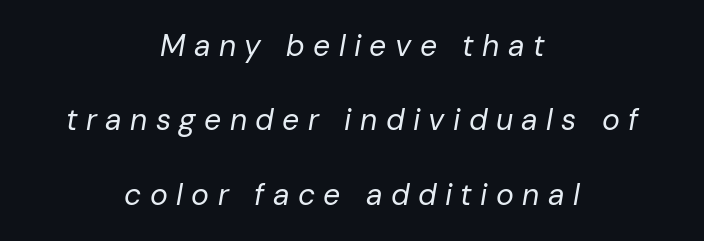
If you measured baseline to baseline, you'd find a long distance. Spacing verdict: proportional, widths tailored to each character. The characters are drawn with everyday or finer stroke widths. Posture: slanted. These lines have a slow, spaced-out rhythm from letter to letter. Is the block centered? Yes — each line is placed symmetrically about the middle.
